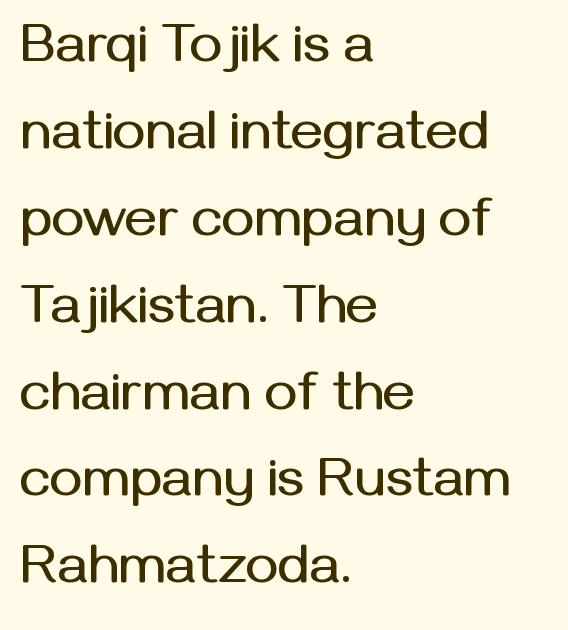
The image shows 55 px sans-serif type, upright; set left-aligned, normal line spacing (1.58x), normal letter spacing, not underlined; medium stroke contrast and a medium x-height.
